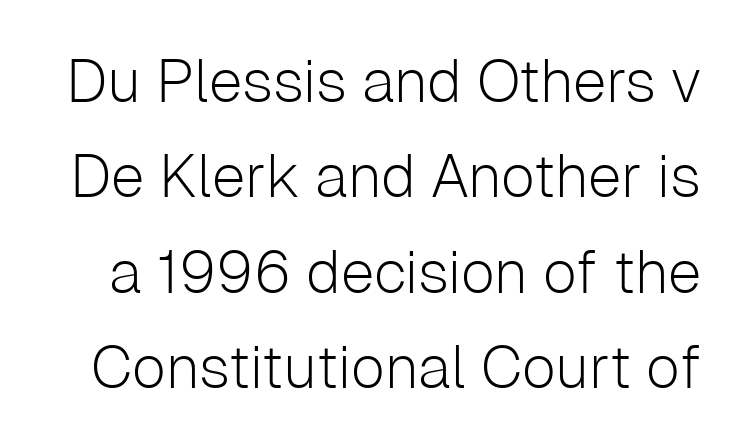
Q: Is the text bold? A: No.
Q: Is the text italic (slanted)? A: No, it is upright.
Q: Is the typeface a serif or a sans-serif typeface? A: Sans-serif.
Q: Is the text underlined? A: No.
Q: Is the spacing between letters normal or unusually wide? A: Normal.
Q: Is the spacing between lines tight, normal or loose? A: Normal.
Q: Width (condensed, normal, or wide)? A: Normal.
Q: Stroke contrast? A: Low.
Q: x-height? A: Medium.
Q: Monospaced? A: No.
